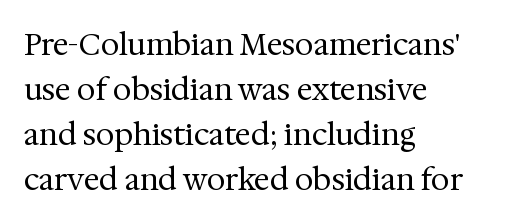
Serifs: yes, visible at the terminals of the letterforms. Horizontally, the lines are justified to the leading edge only. Varying glyph widths throughout — classic text-font behaviour. Style check: upright. Does extra space separate the letters? No, they use regular spacing. Bold? No — there's no thickening of the strokes.
